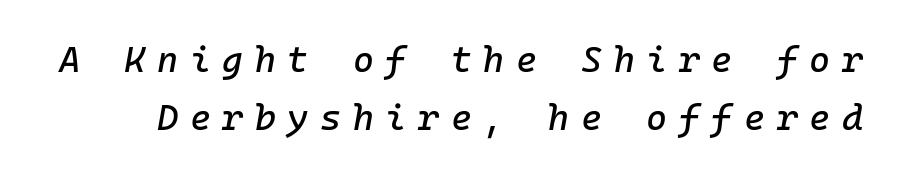
{"italic": "yes", "lean": "right", "slant_degrees": 10, "width": "normal", "stroke_contrast": "low", "x_height": "medium", "monospaced": "yes", "underline": "no", "line_spacing": "normal", "line_spacing_ratio": 1.62, "letter_spacing": "wide", "letter_spacing_em": 0.32, "glyph_px": 36}
